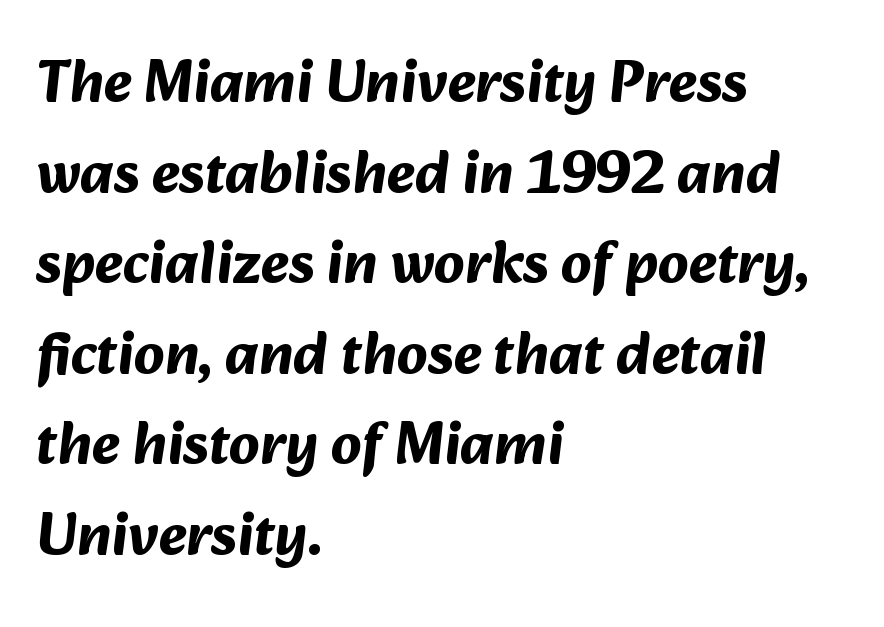
Has an underline been added? It has not. Leading: standard. Summary of weight: heavy, a full bold. Serif or sans? Sans — the stroke terminals are bare. These lines are rendered in a variable-pitch font.
